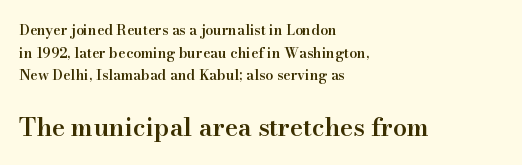
The image shows 25 px text type, upright; set left-aligned, normal line spacing (1.61x), normal letter spacing, not underlined; the second (bottom) block is 1.79x larger.
